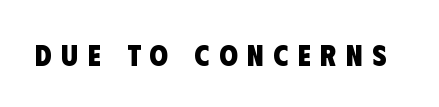
Serif or sans? Sans — the stroke terminals are bare. Plain, unruled lines of type. Note the varied advance widths — an 'i' is clearly narrower than an 'm'. What stands out about the letter spacing? Its width — letters are far apart. The font is running at its bold setting.
